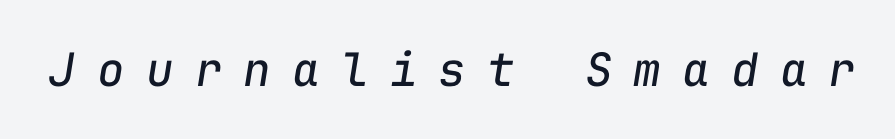
Q: Is the text bold? A: No.
Q: Is the text italic (slanted)? A: Yes, it leans right by about 9 degrees.
Q: Is the text underlined? A: No.
Q: Is the spacing between letters normal or unusually wide? A: Unusually wide.
Q: Width (condensed, normal, or wide)? A: Normal.
Q: Stroke contrast? A: Low.
Q: x-height? A: Medium.
Q: Monospaced? A: Yes.
